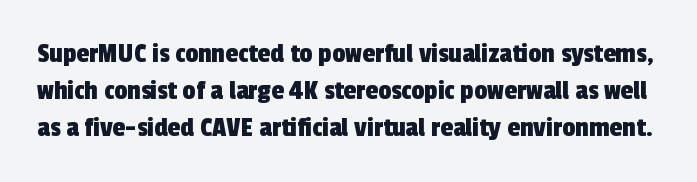
The image shows 29 px condensed sans-serif type; set normal line spacing (1.28x), normal letter spacing, not underlined; a medium x-height.
